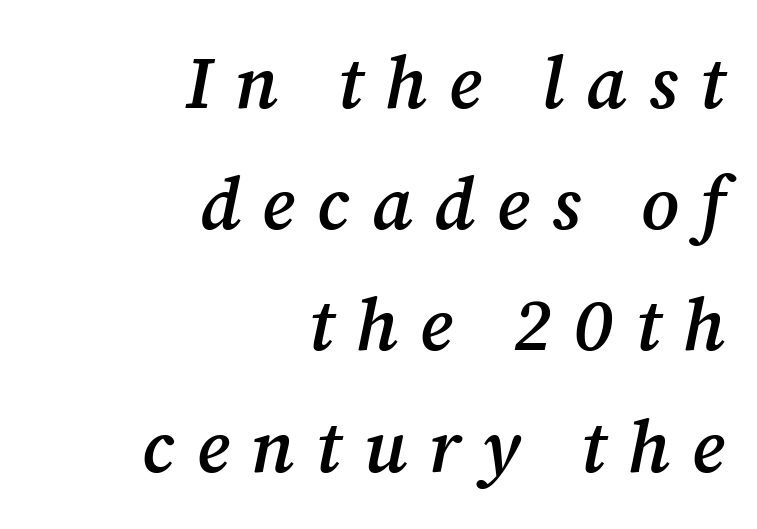
{"serif": "yes", "italic": "yes", "lean": "right", "slant_degrees": 12, "bold": "semi", "weight": "semibold", "width": "normal", "stroke_contrast": "medium", "x_height": "medium", "monospaced": "no", "underline": "no", "align": "right", "line_spacing": "normal", "line_spacing_ratio": 1.66, "letter_spacing": "wide", "letter_spacing_em": 0.3, "glyph_px": 73}
